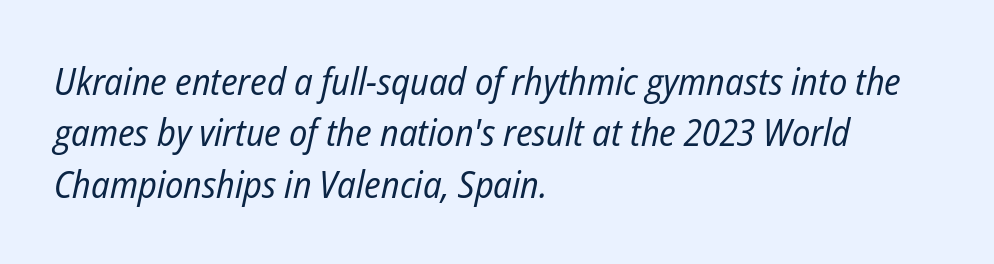
Q: Is the text bold? A: No.
Q: Is the text italic (slanted)? A: Yes, it leans right by about 12 degrees.
Q: Is the text underlined? A: No.
Q: How is the paragraph aligned? A: Left-aligned.
Q: Is the spacing between letters normal or unusually wide? A: Normal.
Q: Is the spacing between lines tight, normal or loose? A: Normal.
Q: Width (condensed, normal, or wide)? A: Condensed.
Q: Stroke contrast? A: Low.
Q: x-height? A: Medium.
Q: Monospaced? A: No.
